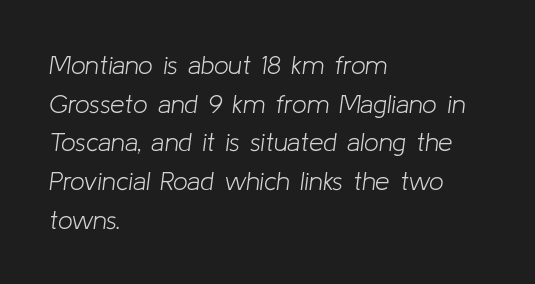
Q: Is the text bold? A: No.
Q: Is the text italic (slanted)? A: Yes, it leans right by about 8 degrees.
Q: Is the text underlined? A: No.
Q: How is the paragraph aligned? A: Left-aligned.
Q: Is the spacing between letters normal or unusually wide? A: Normal.
Q: Is the spacing between lines tight, normal or loose? A: Normal.
